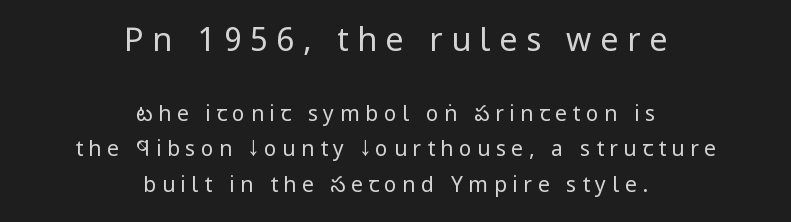
{"serif": "no", "italic": "no", "bold": "no", "weight": "regular", "width": "condensed", "stroke_contrast": "low", "x_height": "large", "monospaced": "no", "underline": "no", "align": "center", "line_spacing": "normal", "line_spacing_ratio": 1.69, "letter_spacing": "wide", "letter_spacing_em": 0.27, "larger_block": "first", "size_ratio": 1.52, "glyph_px": 32}
